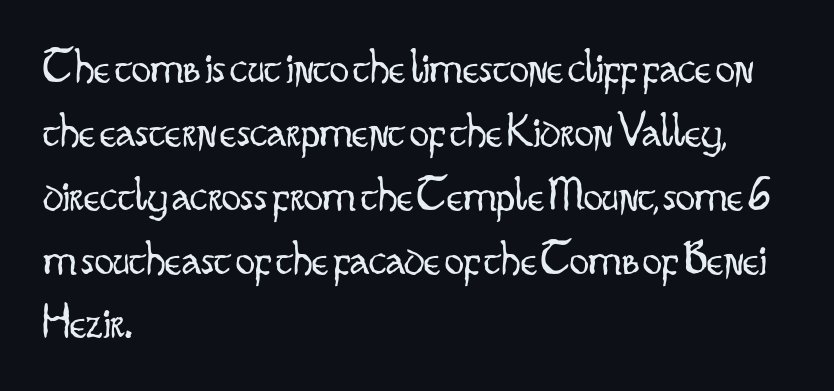
Q: Is the text bold? A: No.
Q: Is the text italic (slanted)? A: No, it is upright.
Q: Is the typeface a serif or a sans-serif typeface? A: Sans-serif.
Q: Is the text underlined? A: No.
Q: How is the paragraph aligned? A: Left-aligned.
Q: Is the spacing between letters normal or unusually wide? A: Normal.
Q: Is the spacing between lines tight, normal or loose? A: Normal.
Q: Width (condensed, normal, or wide)? A: Condensed.
Q: Stroke contrast? A: Low.
Q: x-height? A: Small.
Q: Monospaced? A: No.
